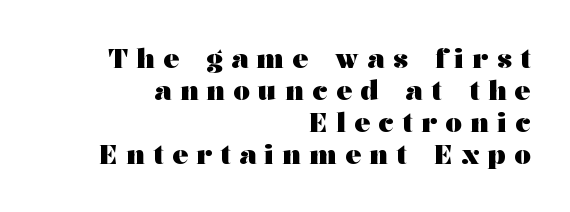
{"italic": "no", "bold": "yes", "underline": "no", "align": "right", "line_spacing_ratio": 1.23, "letter_spacing": "wide", "letter_spacing_em": 0.33, "glyph_px": 26}
